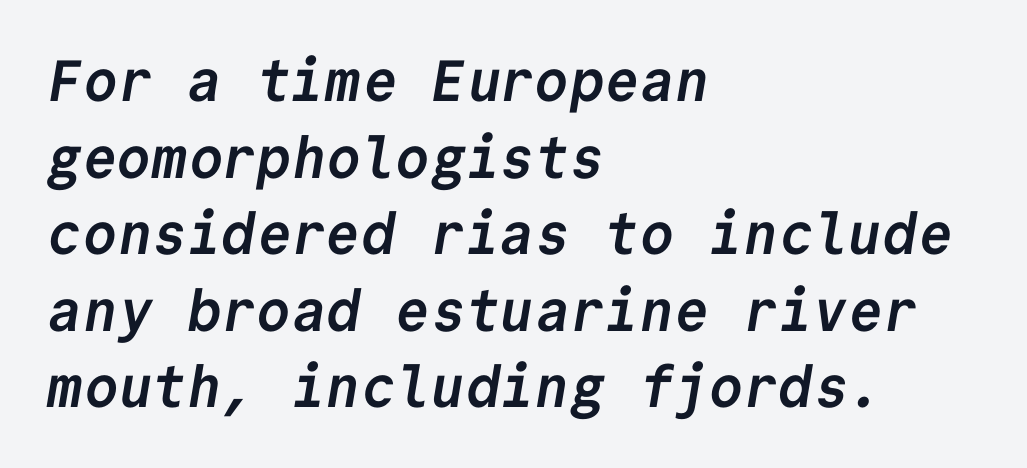
{"serif": "no", "bold": "yes", "weight": "semibold", "width": "normal", "stroke_contrast": "low", "x_height": "medium", "monospaced": "yes", "underline": "no", "align": "left", "line_spacing": "normal", "line_spacing_ratio": 1.32, "letter_spacing": "normal", "letter_spacing_em": 0.0, "glyph_px": 58}
